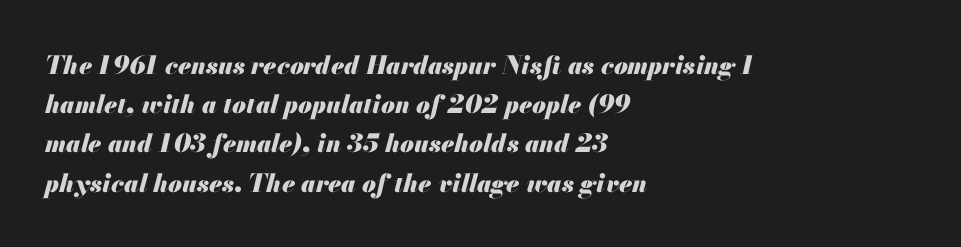
Q: Is the text bold? A: Yes.
Q: Is the text italic (slanted)? A: Yes, it leans right by about 13 degrees.
Q: Is the text underlined? A: No.
Q: How is the paragraph aligned? A: Left-aligned.
Q: Is the spacing between letters normal or unusually wide? A: Normal.
Q: Is the spacing between lines tight, normal or loose? A: Normal.
